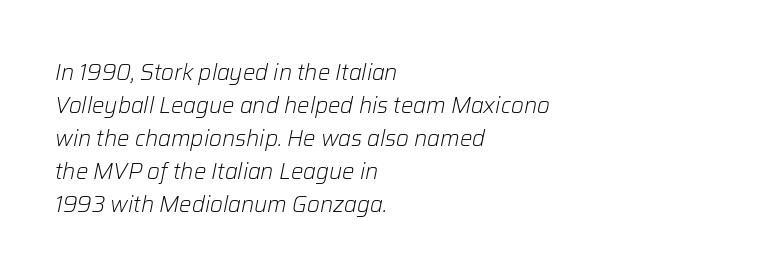
Any mark beneath the type? The region is blank. Italic? Definitely — the glyphs are oblique. Ink coverage per letter is moderate at most. The rendering uses a moderate line-height, typical for paragraphs. Where is the straight margin? On the left. The rendering keeps characters at their native spacing.
